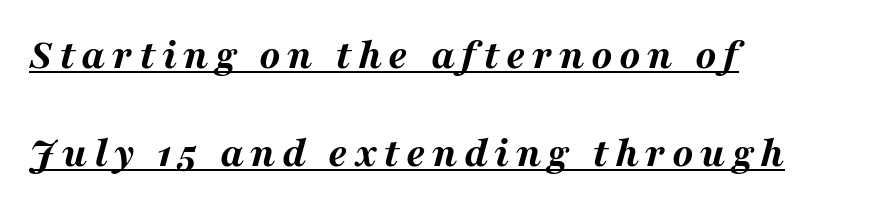
Q: Is the text bold? A: Yes.
Q: Is the text italic (slanted)? A: Yes, it leans right by about 16 degrees.
Q: Is the text underlined? A: Yes.
Q: How is the paragraph aligned? A: Left-aligned.
Q: Is the spacing between lines tight, normal or loose? A: Loose.
Q: Width (condensed, normal, or wide)? A: Wide.
Q: Stroke contrast? A: Medium.
Q: x-height? A: Medium.
Q: Monospaced? A: No.
